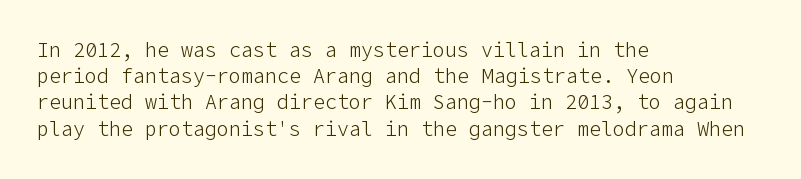
{"italic": "no", "bold": "no", "underline": "no", "align": "left", "line_spacing": "normal", "line_spacing_ratio": 1.31, "letter_spacing": "normal", "letter_spacing_em": 0.0, "glyph_px": 20}
